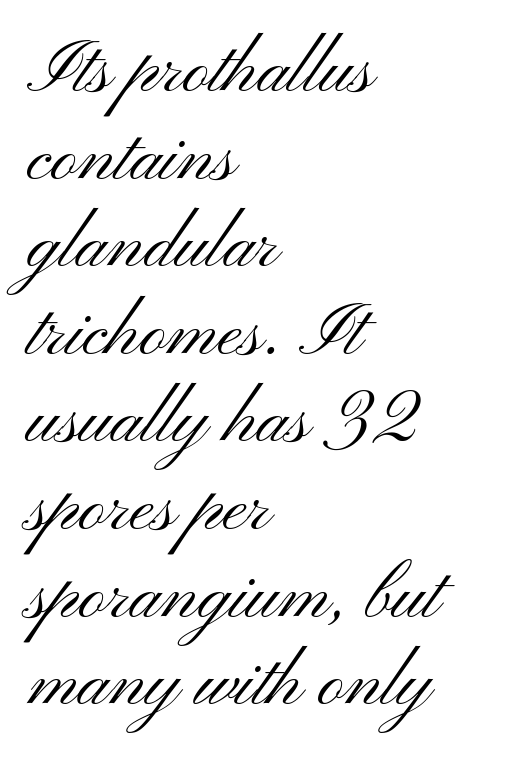
The image shows 73 px light, wide sans-serif type; set left-aligned, line spacing 1.2x, normal letter spacing, not underlined; medium stroke contrast and a small x-height.
